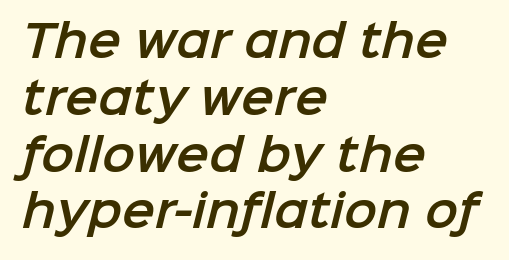
{"serif": "no", "width": "normal", "stroke_contrast": "low", "x_height": "medium", "monospaced": "no", "underline": "no", "align": "left", "line_spacing": "normal", "line_spacing_ratio": 1.29, "letter_spacing": "normal", "letter_spacing_em": 0.0, "glyph_px": 44}
